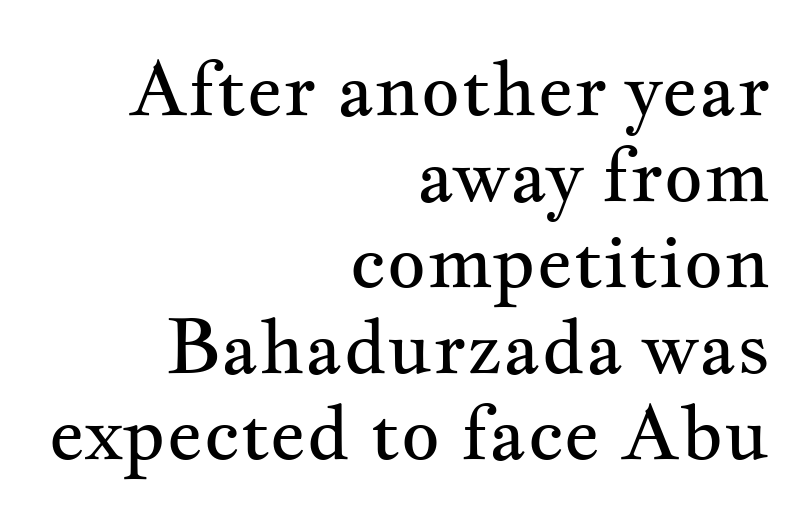
{"serif": "yes", "italic": "no", "bold": "no", "weight": "regular", "width": "wide", "stroke_contrast": "medium", "x_height": "small", "monospaced": "no", "underline": "no", "align": "right", "line_spacing": "tight", "line_spacing_ratio": 1.13, "letter_spacing": "normal", "letter_spacing_em": 0.0, "glyph_px": 76}
